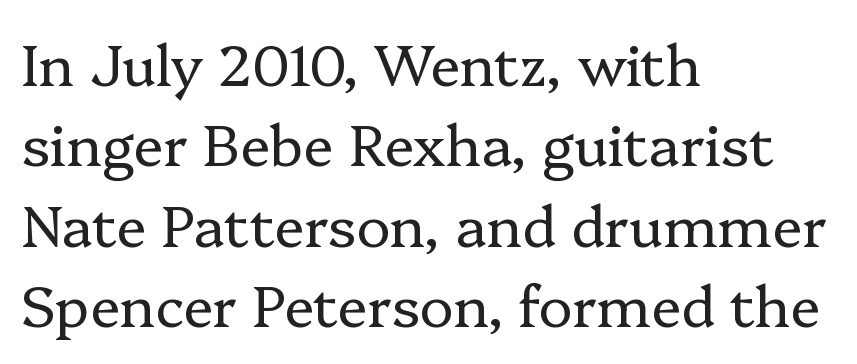
The image shows 57 px regular-weight serif type, upright; set left-aligned, normal line spacing (1.41x), normal letter spacing, not underlined; low stroke contrast and a medium x-height.
